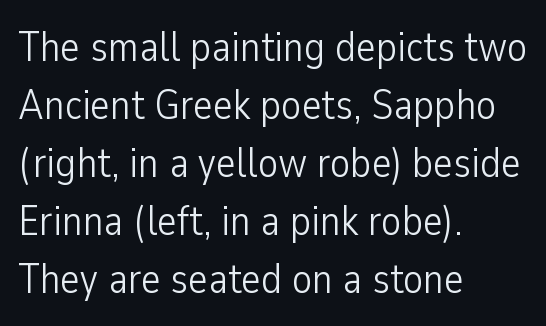
The image shows 42 px light, condensed sans-serif type, upright; set left-aligned, normal line spacing (1.38x), normal letter spacing, not underlined; low stroke contrast and a medium x-height.
